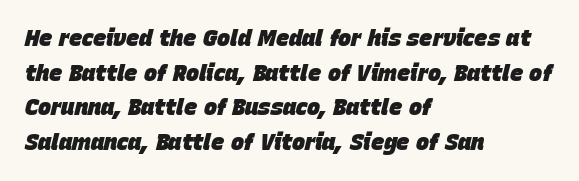
The image shows 22 px bold type, italic (leaning right); set left-aligned, normal line spacing (1.57x), normal letter spacing, not underlined.
